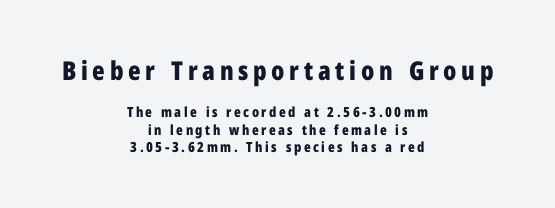
Q: Is the text bold? A: Yes.
Q: Is the text italic (slanted)? A: No, it is upright.
Q: Is the text underlined? A: No.
Q: How is the paragraph aligned? A: Centered.
Q: Is the spacing between lines tight, normal or loose? A: Normal.
Q: Which block of text is set in a larger size, the first (top) or the second (bottom)? A: The first (top) one.
